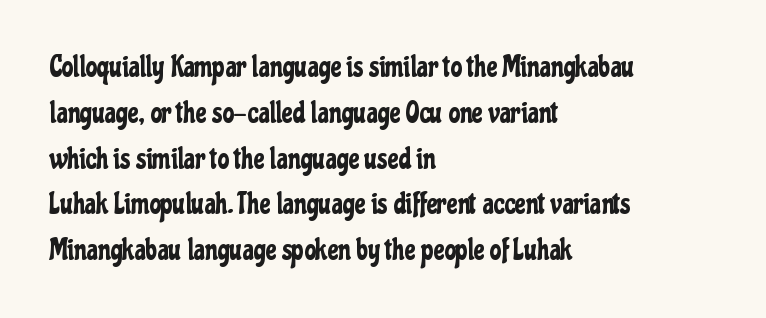
The image shows 29 px condensed sans-serif type, upright; set left-aligned, normal line spacing (1.58x), normal letter spacing, not underlined; low stroke contrast and a medium x-height.
